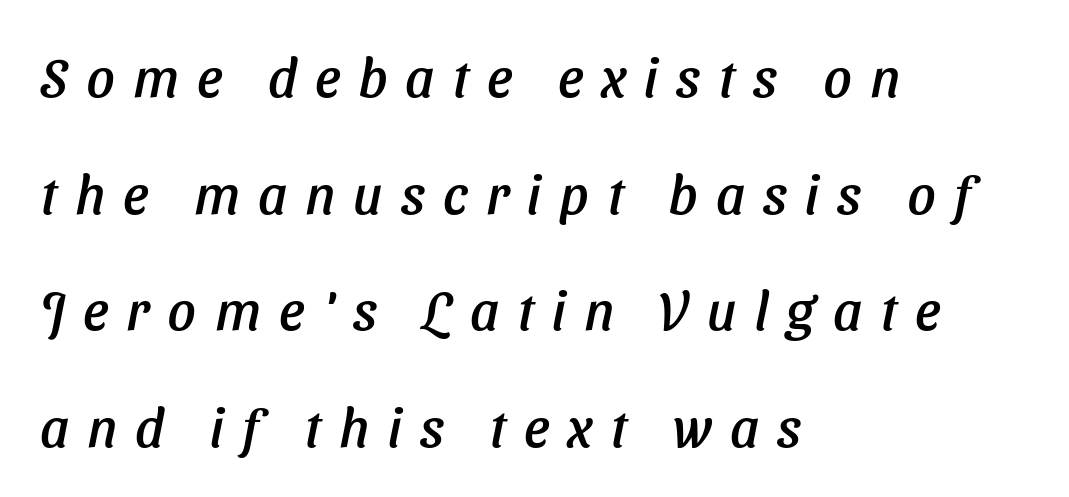
Line beginnings align vertically; line endings do not. Lines of text with bare space underneath. Do the characters align in a grid? No, the font is proportional. Here the glyphs are tracked loosely, breaking word shapes into spaced letters.
